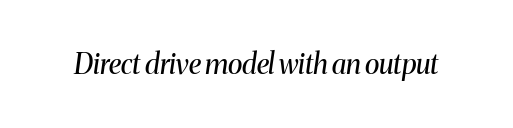
Q: Is the text bold? A: No.
Q: Is the text italic (slanted)? A: Yes, it leans right by about 8 degrees.
Q: Is the typeface a serif or a sans-serif typeface? A: Serif.
Q: Is the text underlined? A: No.
Q: Is the spacing between letters normal or unusually wide? A: Normal.
Q: Width (condensed, normal, or wide)? A: Normal.
Q: Stroke contrast? A: Medium.
Q: x-height? A: Medium.
Q: Monospaced? A: No.
